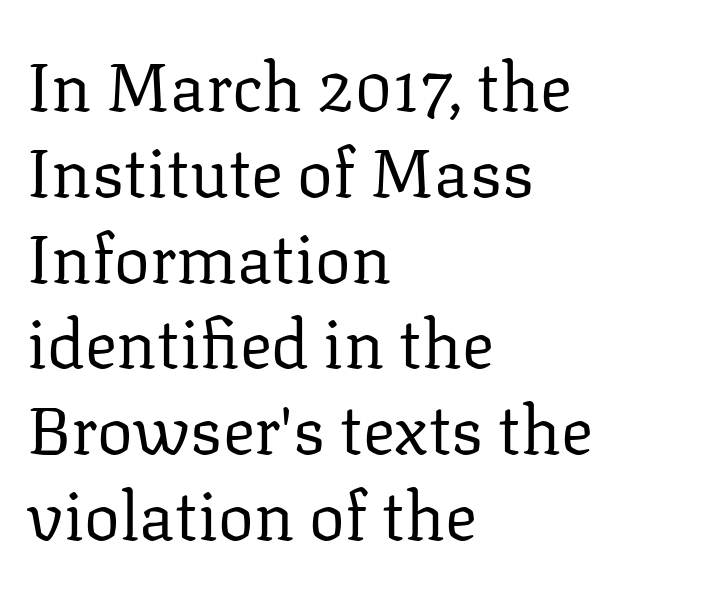
Q: Is the text bold? A: No.
Q: Is the text italic (slanted)? A: No, it is upright.
Q: Is the typeface a serif or a sans-serif typeface? A: Serif.
Q: Is the text underlined? A: No.
Q: How is the paragraph aligned? A: Left-aligned.
Q: Is the spacing between letters normal or unusually wide? A: Normal.
Q: Is the spacing between lines tight, normal or loose? A: Normal.
Q: Width (condensed, normal, or wide)? A: Normal.
Q: Stroke contrast? A: Low.
Q: x-height? A: Medium.
Q: Monospaced? A: No.
